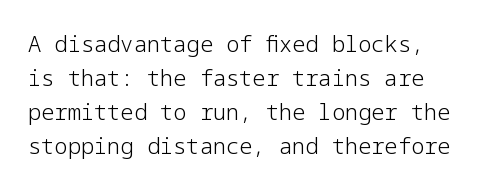
{"italic": "no", "bold": "no", "underline": "no", "line_spacing": "normal", "line_spacing_ratio": 1.54, "letter_spacing": "normal", "letter_spacing_em": 0.0, "glyph_px": 22}
